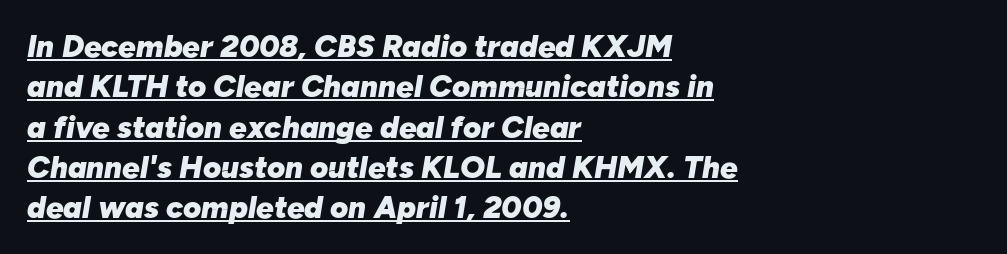
{"italic": "yes", "lean": "right", "slant_degrees": 10, "bold": "yes", "weight": "heavy", "width": "normal", "stroke_contrast": "low", "x_height": "medium", "monospaced": "no", "underline": "yes", "align": "left", "line_spacing": "normal", "line_spacing_ratio": 1.3, "letter_spacing": "normal", "letter_spacing_em": 0.0, "glyph_px": 31}
